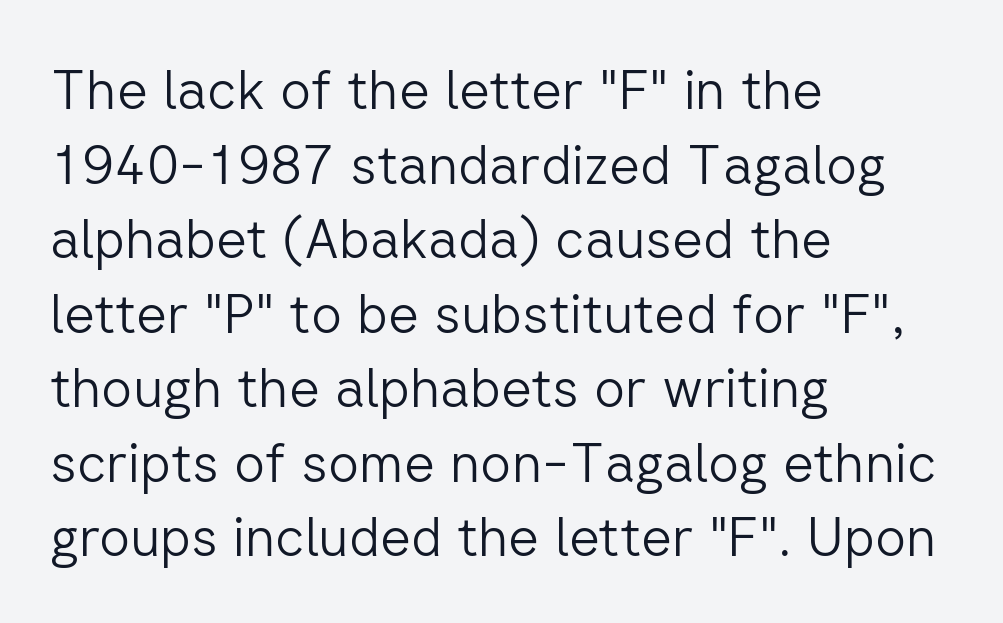
The image shows 54 px light sans-serif type, upright; set left-aligned, normal line spacing (1.38x), normal letter spacing, not underlined; low stroke contrast and a medium x-height.
